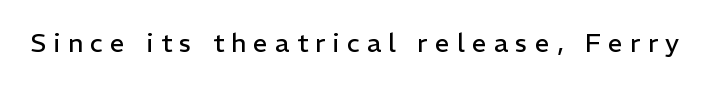
The image shows 26 px text type, upright; set unusually wide letter spacing (+0.28 em), not underlined.
